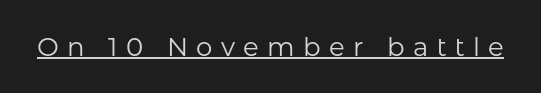
{"italic": "no", "bold": "no", "underline": "yes", "letter_spacing": "wide", "letter_spacing_em": 0.32, "glyph_px": 26}
